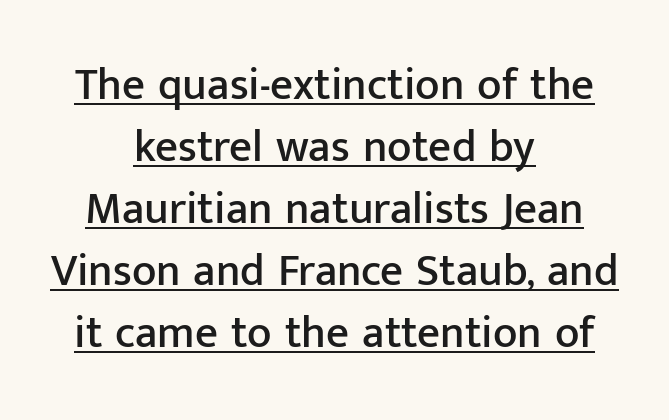
Students, observe: this is what conventionally led text looks like. Examine the stroke ends and you'll find no serifs. No extra tracking has been applied to these lines. Is this a fixed-width face? No — the glyphs have proportional, varying widths. Posture: vertical. In CSS terms this would be text-align: center.
